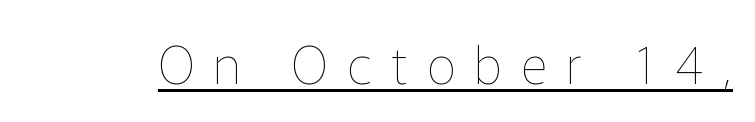
{"italic": "no", "bold": "no", "weight": "thin", "width": "normal", "stroke_contrast": "low", "x_height": "medium", "monospaced": "no", "underline": "yes", "letter_spacing": "wide", "letter_spacing_em": 0.37, "glyph_px": 52}
